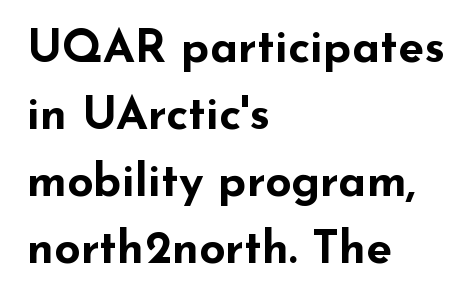
{"serif": "no", "italic": "no", "bold": "yes", "weight": "bold", "width": "wide", "stroke_contrast": "low", "x_height": "small", "monospaced": "no", "underline": "no", "align": "left", "line_spacing": "normal", "line_spacing_ratio": 1.46, "letter_spacing": "normal", "letter_spacing_em": 0.0, "glyph_px": 46}
